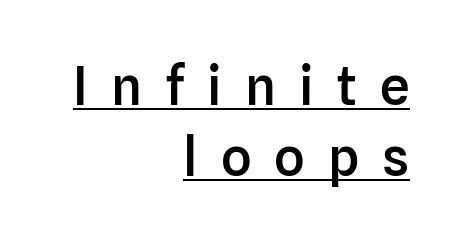
What stands out about the letter spacing? Its width — letters are far apart. Examine the stroke ends and you'll find no serifs. Whoever set this chose a conventional vertical rhythm. The setting favours the right margin, as signatures and pull-quotes sometimes do.
